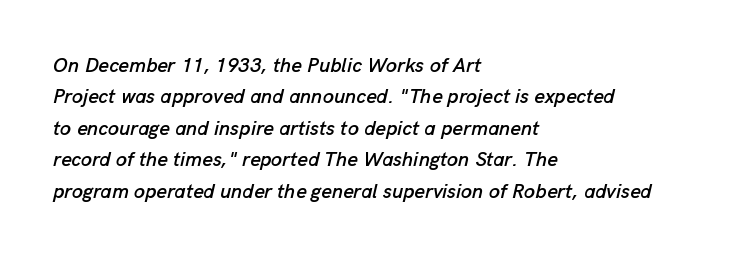
The image shows 20 px text type, italic (leaning right); set left-aligned, normal line spacing (1.57x), normal letter spacing, not underlined.
